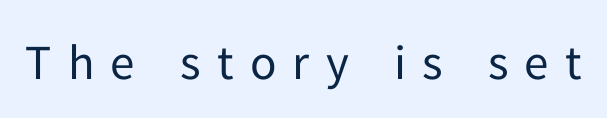
The image shows 49 px regular-weight sans-serif type, upright; set unusually wide letter spacing (+0.33 em), not underlined; low stroke contrast and a medium x-height.
